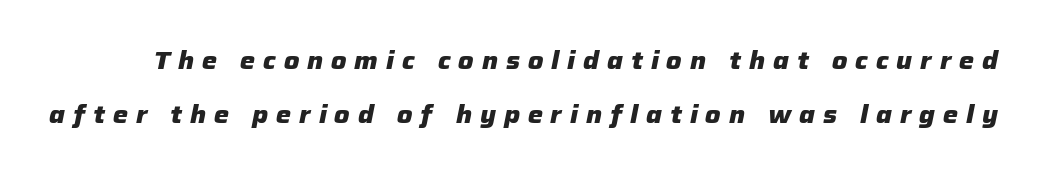
Loose tracking; the words dissolve into strings of separated letters. Plenty of ink on the page — the face is bold. An italicized treatment has been applied to the whole sample. The words here are not underlined.
